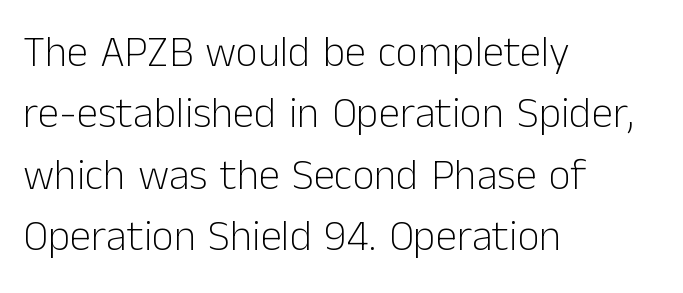
The passage shown is typeset with a sans-serif family. Students, note that the glyphs here touch the page at normal intervals. A normal amount of white space separates one row of letters from the next. Weight class: somewhere from thin through regular. Descenders hang freely into open space. Proportional: the letters do not fall into vertical columns.
